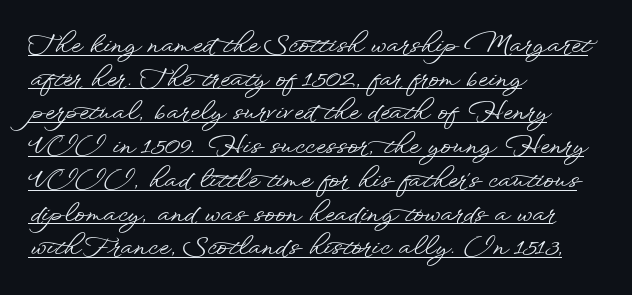
The space between consecutive lines is moderate. Each word holds together tightly as a unit, with standard inter-letter gaps. Line starts are locked; line ends wander. Quick note: underline on.
